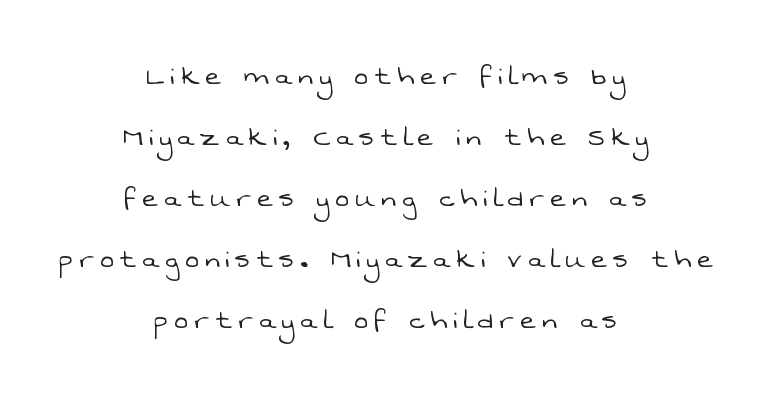
The passage shown is not bold in any degree. If you folded the block vertically in half, each line would mirror itself in length. Does the type have serifs? No, each stem ends abruptly. A typesetter would call this proportional, since set widths differ per character. Descenders are the only things crossing below the line.
